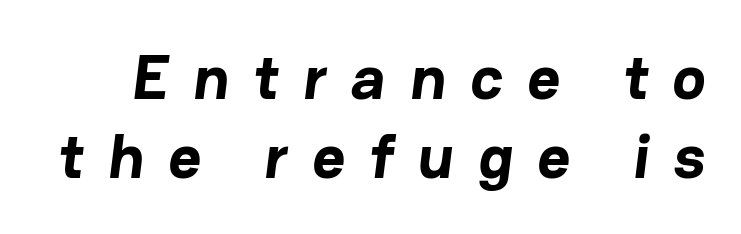
The image shows 63 px bold sans-serif type; set normal line spacing (1.26x), unusually wide letter spacing (+0.39 em), not underlined; low stroke contrast and a medium x-height.
